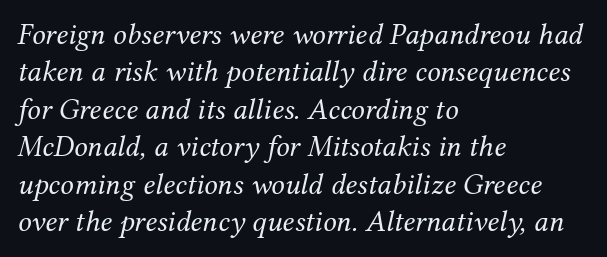
The block of text has a typical density, with ordinary space between rows. These lines are composed in type with serifs. Compared with typical body copy, the letter spacing here is the same. Think standard paragraph weight, or any step lighter than that.
